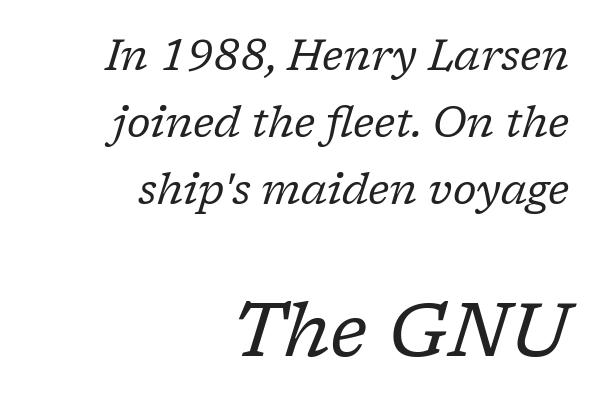
The image shows 76 px regular-weight serif type, italic (leaning right); set right-aligned, normal line spacing (1.56x), normal letter spacing, not underlined; the second (bottom) block is 1.77x larger; low stroke contrast and a medium x-height.
